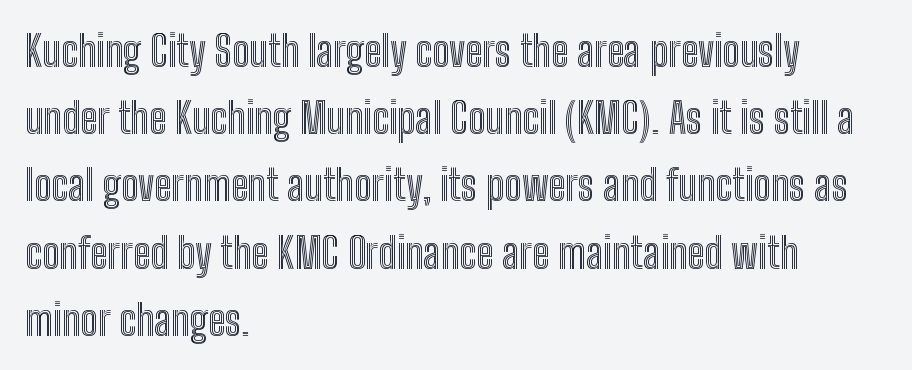
The image shows 42 px condensed type, upright; set left-aligned, normal line spacing (1.6x), normal letter spacing, not underlined; a medium x-height.
